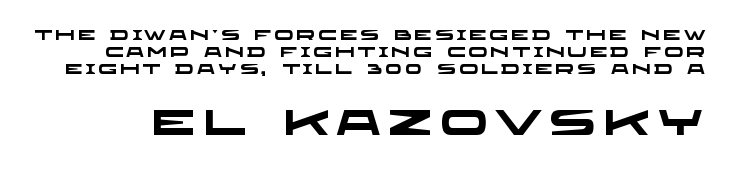
The image shows 35 px heavy, wide sans-serif type; set line spacing 1.21x, unusually wide letter spacing (+0.21 em), not underlined; the second (bottom) block is 2.5x larger; low stroke contrast and a large x-height.
